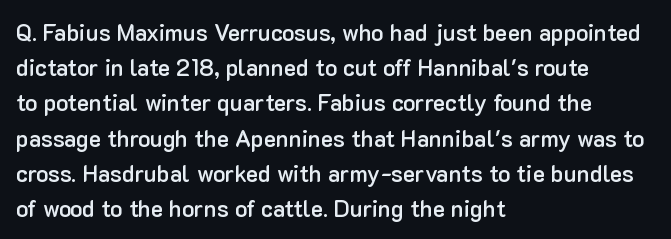
The image shows 23 px text type, upright; set left-aligned, normal line spacing (1.53x), normal letter spacing, not underlined.
